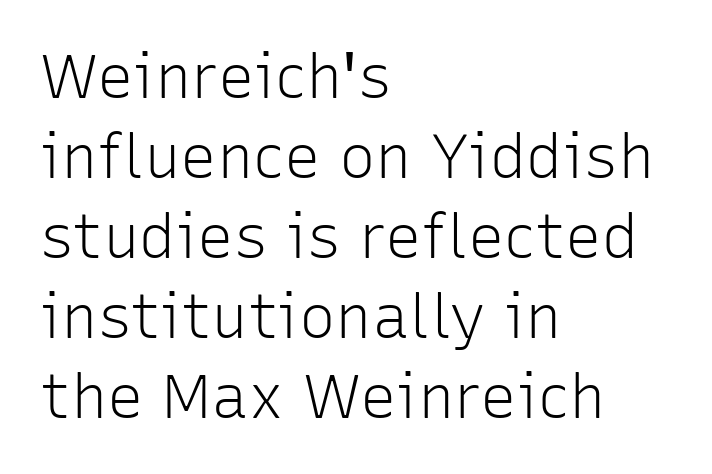
Q: Is the text bold? A: No.
Q: Is the text italic (slanted)? A: No, it is upright.
Q: Is the typeface a serif or a sans-serif typeface? A: Sans-serif.
Q: Is the text underlined? A: No.
Q: How is the paragraph aligned? A: Left-aligned.
Q: Is the spacing between letters normal or unusually wide? A: Normal.
Q: Is the spacing between lines tight, normal or loose? A: Normal.
Q: Width (condensed, normal, or wide)? A: Normal.
Q: Stroke contrast? A: Low.
Q: x-height? A: Medium.
Q: Monospaced? A: No.
